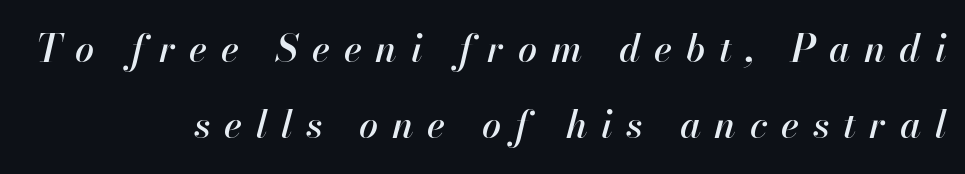
Q: Is the text italic (slanted)? A: Yes, it leans right by about 13 degrees.
Q: Is the text underlined? A: No.
Q: How is the paragraph aligned? A: Right-aligned.
Q: Is the spacing between letters normal or unusually wide? A: Unusually wide.
Q: Is the spacing between lines tight, normal or loose? A: Loose.
Q: Width (condensed, normal, or wide)? A: Normal.
Q: Stroke contrast? A: High.
Q: x-height? A: Small.
Q: Monospaced? A: No.
